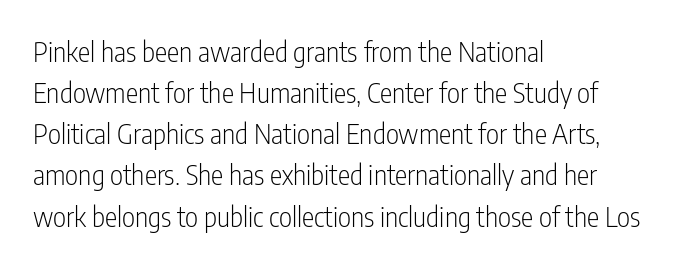
Q: Is the text bold? A: No.
Q: Is the text italic (slanted)? A: No, it is upright.
Q: Is the typeface a serif or a sans-serif typeface? A: Sans-serif.
Q: Is the text underlined? A: No.
Q: How is the paragraph aligned? A: Left-aligned.
Q: Is the spacing between letters normal or unusually wide? A: Normal.
Q: Is the spacing between lines tight, normal or loose? A: Normal.
Q: Width (condensed, normal, or wide)? A: Condensed.
Q: Stroke contrast? A: Low.
Q: x-height? A: Medium.
Q: Monospaced? A: No.
